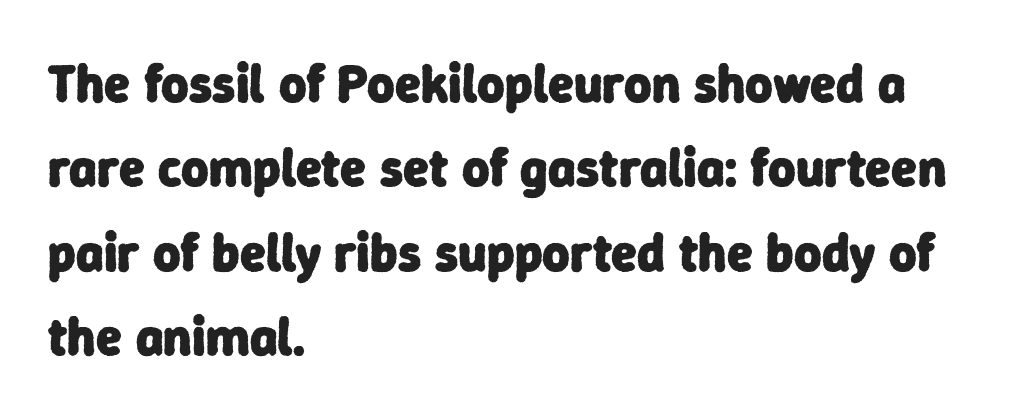
The image shows 53 px heavy sans-serif type; set left-aligned, normal line spacing (1.59x), normal letter spacing, not underlined; low stroke contrast and a medium x-height.
